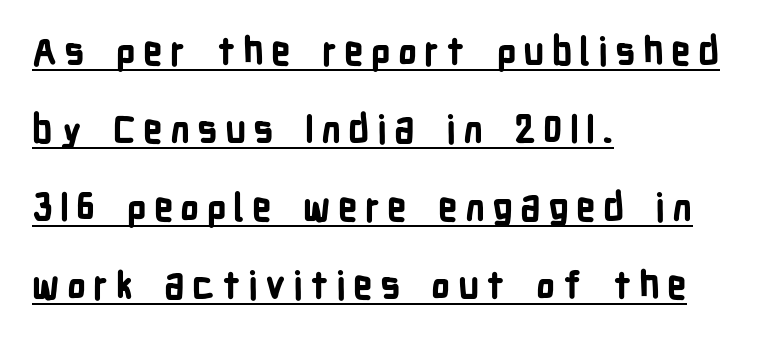
The image shows 38 px bold, condensed sans-serif type, upright; set left-aligned, loose line spacing (2.05x), underlined; low stroke contrast and a medium x-height.
